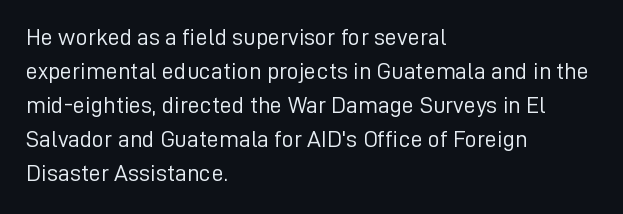
The image shows 24 px text type, upright; set left-aligned, normal line spacing (1.42x), normal letter spacing, not underlined.
